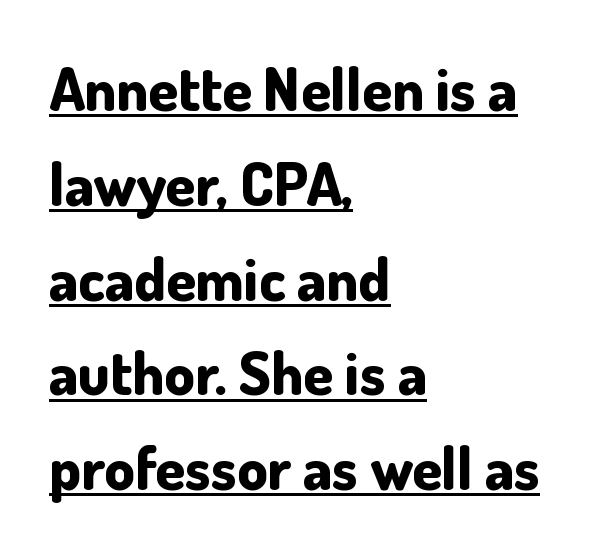
You can see a thin bar hugging the bottom of the glyphs. Does the type have serifs? No, each stem ends abruptly. Does the weight exceed regular? Yes, all the way to bold. Reading down the block, your eye returns to a fixed left position each line. Observe the ordinary spacing: letters are neighbours, not strangers.
